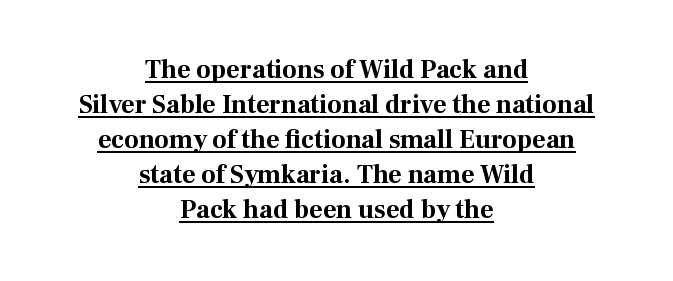
Q: Is the text bold? A: Yes.
Q: Is the text italic (slanted)? A: No, it is upright.
Q: Is the text underlined? A: Yes.
Q: How is the paragraph aligned? A: Centered.
Q: Is the spacing between letters normal or unusually wide? A: Normal.
Q: Is the spacing between lines tight, normal or loose? A: Normal.
